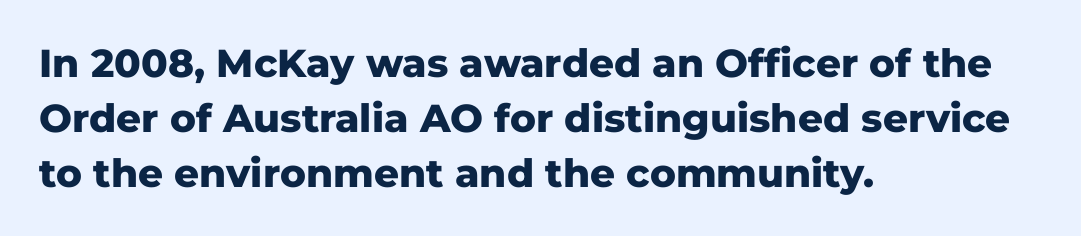
Classification — sans serif. Inter-character spacing is left at the font's built-in metrics. Plain, unruled lines of type. Typeset ragged right — the left edge is the straight one.
